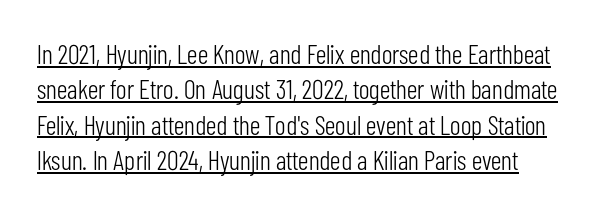
Q: Is the text bold? A: No.
Q: Is the text italic (slanted)? A: No, it is upright.
Q: Is the text underlined? A: Yes.
Q: Is the spacing between letters normal or unusually wide? A: Normal.
Q: Is the spacing between lines tight, normal or loose? A: Normal.
